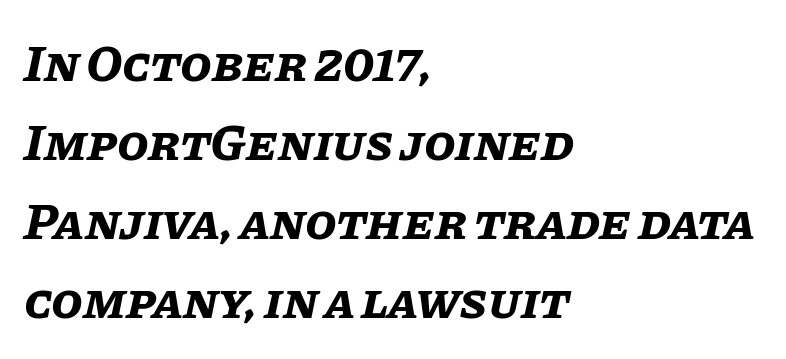
{"italic": "yes", "lean": "right", "slant_degrees": 11, "bold": "yes", "weight": "bold", "width": "normal", "stroke_contrast": "low", "x_height": "large", "monospaced": "no", "underline": "no", "align": "left", "line_spacing": "normal", "line_spacing_ratio": 1.55, "letter_spacing": "normal", "letter_spacing_em": 0.0, "glyph_px": 51}
